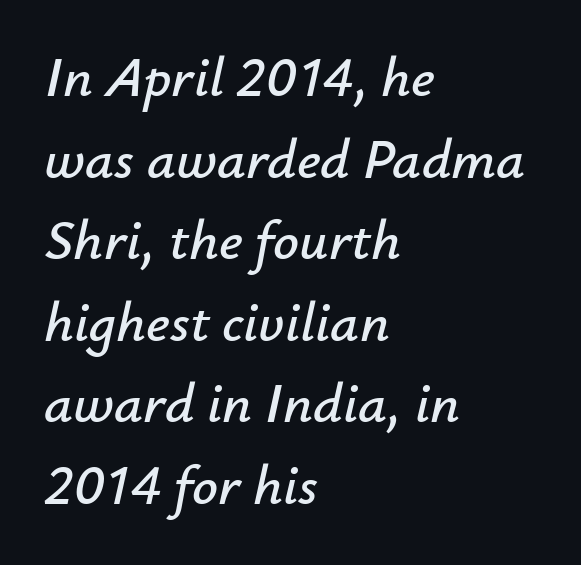
A clean baseline with only descenders dipping below it. These lines sit exactly where default settings would place them. Horizontally, the lines are justified to the leading edge only. Nothing unusual about the tracking: characters are spaced as the font intends. The passage shown leans; its letterforms are oblique. The letters advance in unequal steps, a hallmark of proportional type.
